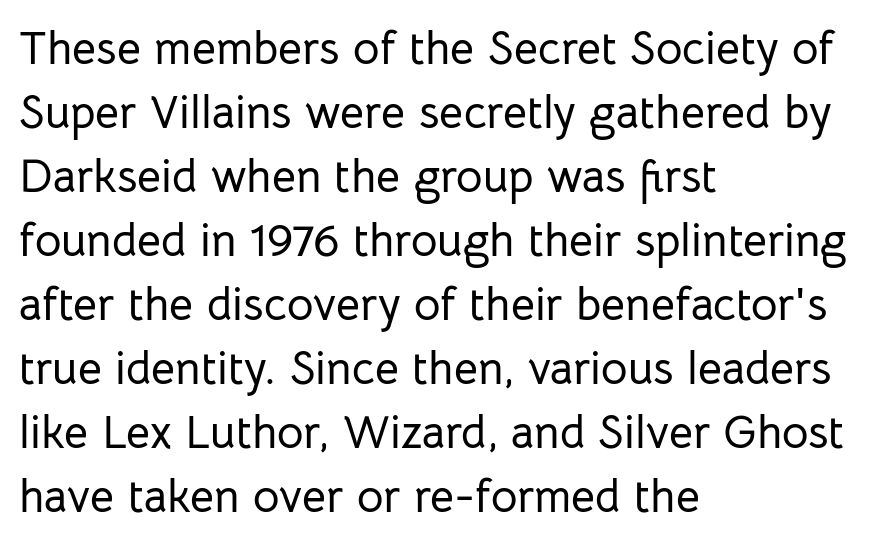
{"serif": "no", "italic": "no", "width": "normal", "stroke_contrast": "low", "x_height": "medium", "monospaced": "no", "underline": "no", "align": "left", "line_spacing": "normal", "line_spacing_ratio": 1.39, "letter_spacing": "normal", "letter_spacing_em": 0.0, "glyph_px": 46}
